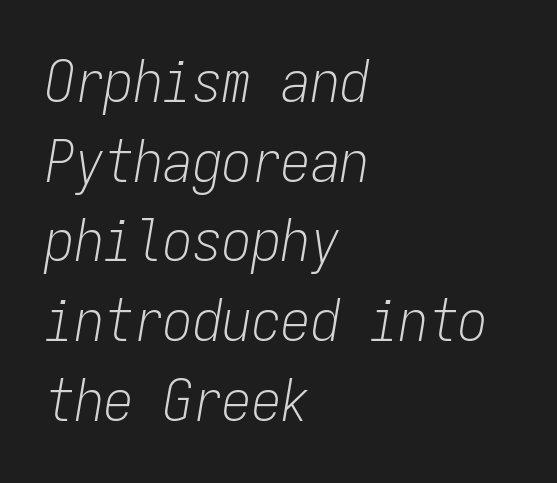
{"italic": "yes", "lean": "right", "slant_degrees": 9, "bold": "no", "weight": "light", "width": "condensed", "stroke_contrast": "low", "x_height": "medium", "monospaced": "yes", "underline": "no", "align": "left", "line_spacing": "normal", "line_spacing_ratio": 1.35, "letter_spacing": "normal", "letter_spacing_em": 0.0, "glyph_px": 59}
